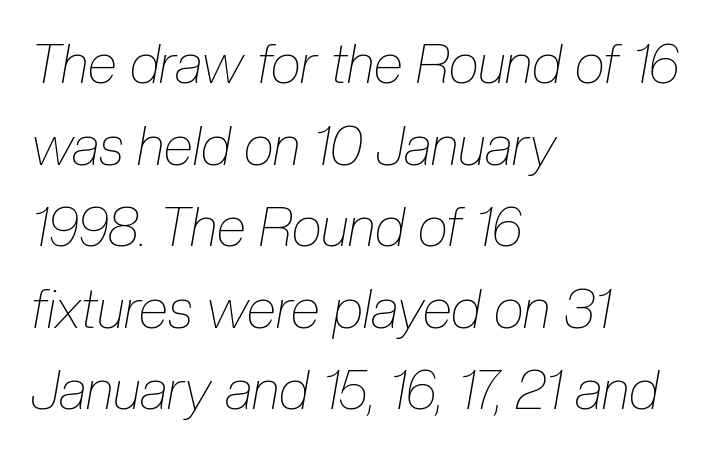
The image shows 54 px thin, condensed type, italic (leaning right); set left-aligned, normal line spacing (1.51x), normal letter spacing, not underlined; low stroke contrast and a medium x-height.
